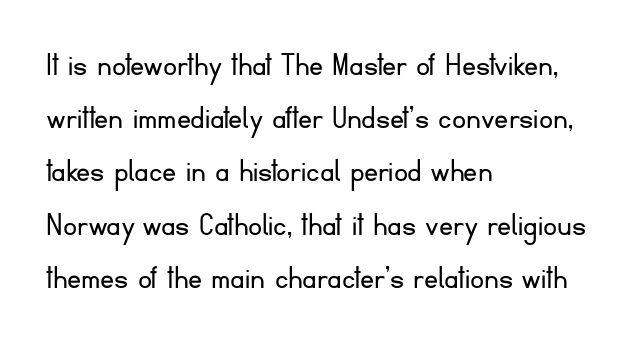
Q: Is the text bold? A: No.
Q: Is the text italic (slanted)? A: No, it is upright.
Q: Is the typeface a serif or a sans-serif typeface? A: Sans-serif.
Q: Is the text underlined? A: No.
Q: How is the paragraph aligned? A: Left-aligned.
Q: Is the spacing between letters normal or unusually wide? A: Normal.
Q: Is the spacing between lines tight, normal or loose? A: Normal.
Q: Width (condensed, normal, or wide)? A: Normal.
Q: Stroke contrast? A: Low.
Q: x-height? A: Small.
Q: Monospaced? A: No.
